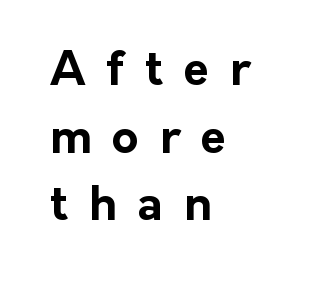
{"serif": "no", "italic": "no", "bold": "yes", "weight": "bold", "width": "normal", "stroke_contrast": "low", "x_height": "medium", "monospaced": "no", "underline": "no", "align": "left", "line_spacing": "normal", "line_spacing_ratio": 1.47, "letter_spacing": "wide", "letter_spacing_em": 0.45, "glyph_px": 46}
